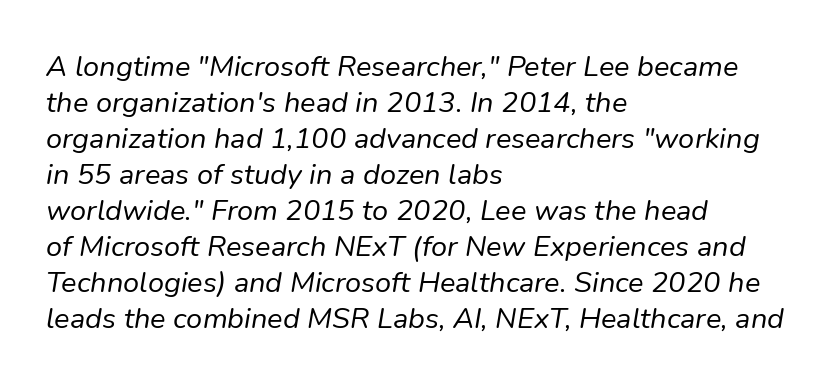
Q: Is the text bold? A: No.
Q: Is the text italic (slanted)? A: Yes, it leans right by about 9 degrees.
Q: Is the text underlined? A: No.
Q: How is the paragraph aligned? A: Left-aligned.
Q: Is the spacing between letters normal or unusually wide? A: Normal.
Q: Width (condensed, normal, or wide)? A: Normal.
Q: Stroke contrast? A: Low.
Q: x-height? A: Medium.
Q: Monospaced? A: No.
